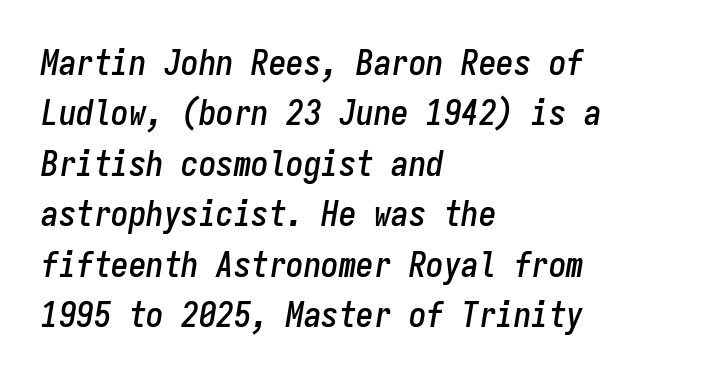
The image shows 35 px condensed type, italic (leaning right), monospaced; set left-aligned, normal line spacing (1.44x), normal letter spacing, not underlined; low stroke contrast and a medium x-height.
